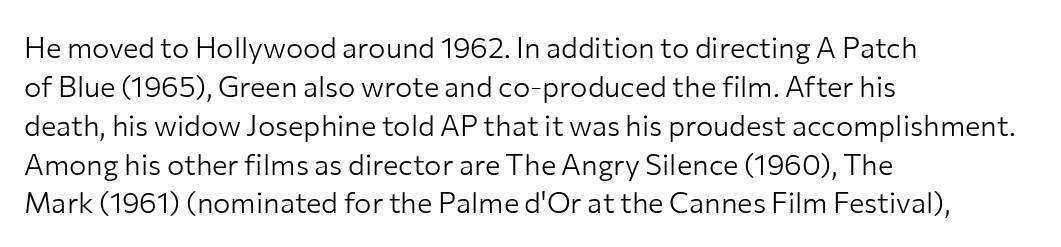
{"serif": "no", "italic": "no", "bold": "no", "weight": "light", "width": "normal", "stroke_contrast": "low", "x_height": "medium", "monospaced": "no", "underline": "no", "align": "left", "line_spacing": "normal", "line_spacing_ratio": 1.34, "letter_spacing": "normal", "letter_spacing_em": 0.0, "glyph_px": 29}
